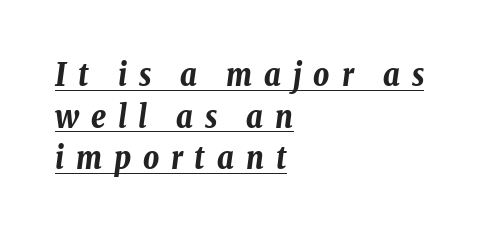
Strokes here are thick enough to call this a true bold. Each letter keeps its own natural width here, so spacing adapts to shape. Would a proofreader flag this as italicized? Yes. The text block is weighted toward the left margin, trailing off unevenly rightward. Each new line begins a customary step beneath the previous one.
